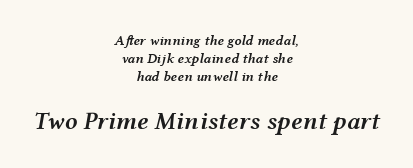
{"italic": "yes", "lean": "right", "slant_degrees": 12, "bold": "semi", "underline": "no", "align": "center", "line_spacing": "normal", "line_spacing_ratio": 1.28, "letter_spacing": "normal", "letter_spacing_em": 0.0, "larger_block": "second", "size_ratio": 1.79, "glyph_px": 25}
